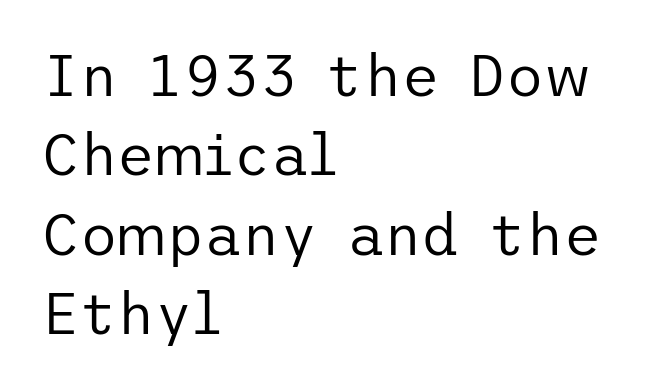
The image shows 58 px regular-weight sans-serif type, upright; set left-aligned, normal line spacing (1.37x), normal letter spacing, not underlined; low stroke contrast and a medium x-height.
